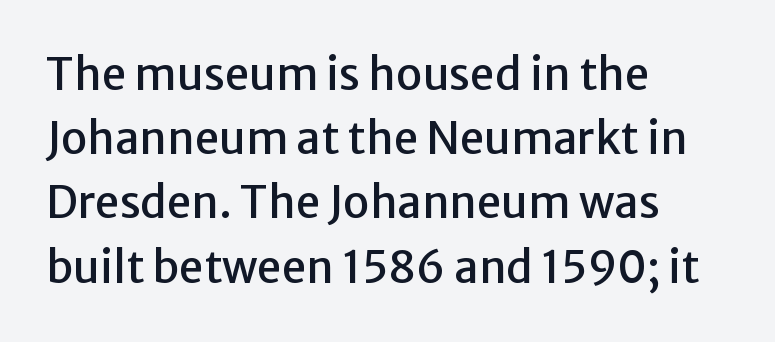
{"serif": "no", "italic": "no", "width": "normal", "stroke_contrast": "low", "x_height": "medium", "monospaced": "no", "underline": "no", "align": "left", "line_spacing": "normal", "line_spacing_ratio": 1.46, "letter_spacing": "normal", "letter_spacing_em": 0.0, "glyph_px": 44}
